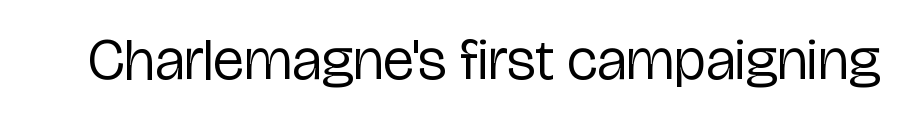
Q: Is the text bold? A: No.
Q: Is the text italic (slanted)? A: No, it is upright.
Q: Is the typeface a serif or a sans-serif typeface? A: Sans-serif.
Q: Is the text underlined? A: No.
Q: Is the spacing between letters normal or unusually wide? A: Normal.
Q: Width (condensed, normal, or wide)? A: Condensed.
Q: Stroke contrast? A: Low.
Q: x-height? A: Medium.
Q: Monospaced? A: No.
